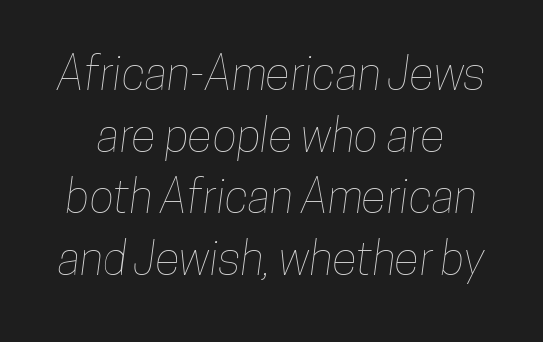
Honestly, there is no underline to notice here at all. Do the characters align in a grid? No, the font is proportional. The block of text has a typical density, with ordinary space between rows. Spacing between characters is what you'd get straight out of the box.
